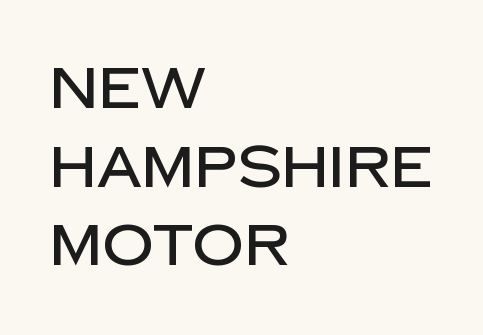
{"serif": "no", "italic": "no", "width": "normal", "stroke_contrast": "low", "x_height": "large", "monospaced": "no", "underline": "no", "align": "left", "line_spacing": "normal", "line_spacing_ratio": 1.38, "letter_spacing": "normal", "letter_spacing_em": 0.0, "glyph_px": 57}
